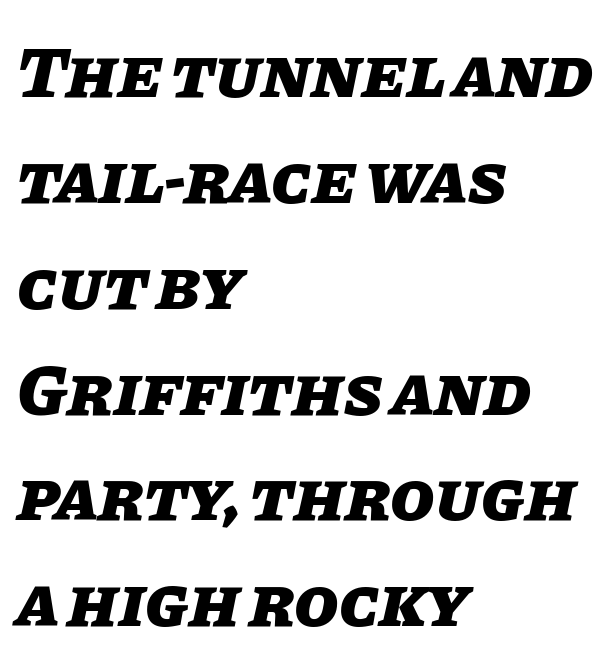
Q: Is the text bold? A: Yes.
Q: Is the text italic (slanted)? A: Yes, it leans right by about 11 degrees.
Q: Is the text underlined? A: No.
Q: How is the paragraph aligned? A: Left-aligned.
Q: Is the spacing between letters normal or unusually wide? A: Normal.
Q: Is the spacing between lines tight, normal or loose? A: Normal.
Q: Width (condensed, normal, or wide)? A: Normal.
Q: Stroke contrast? A: Low.
Q: x-height? A: Large.
Q: Monospaced? A: No.
